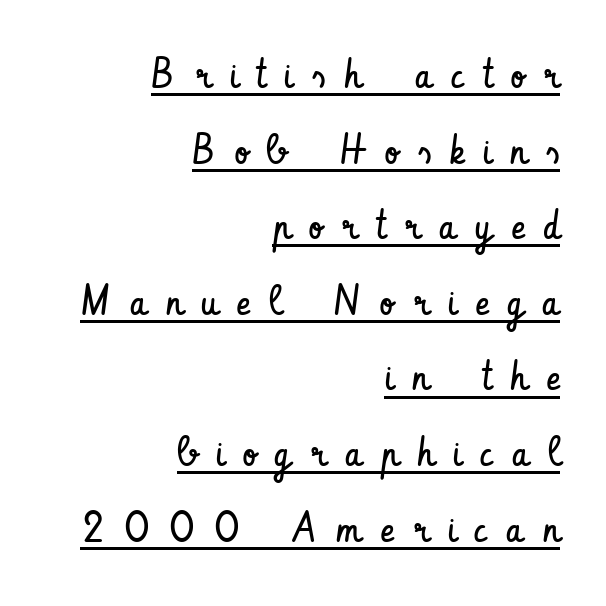
{"serif": "no", "italic": "no", "bold": "no", "weight": "regular", "width": "condensed", "stroke_contrast": "low", "x_height": "small", "monospaced": "no", "underline": "yes", "align": "right", "line_spacing_ratio": 1.8, "letter_spacing": "wide", "letter_spacing_em": 0.45, "glyph_px": 42}
